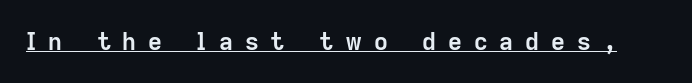
{"italic": "no", "bold": "yes", "underline": "yes", "letter_spacing": "wide", "letter_spacing_em": 0.5, "glyph_px": 24}
